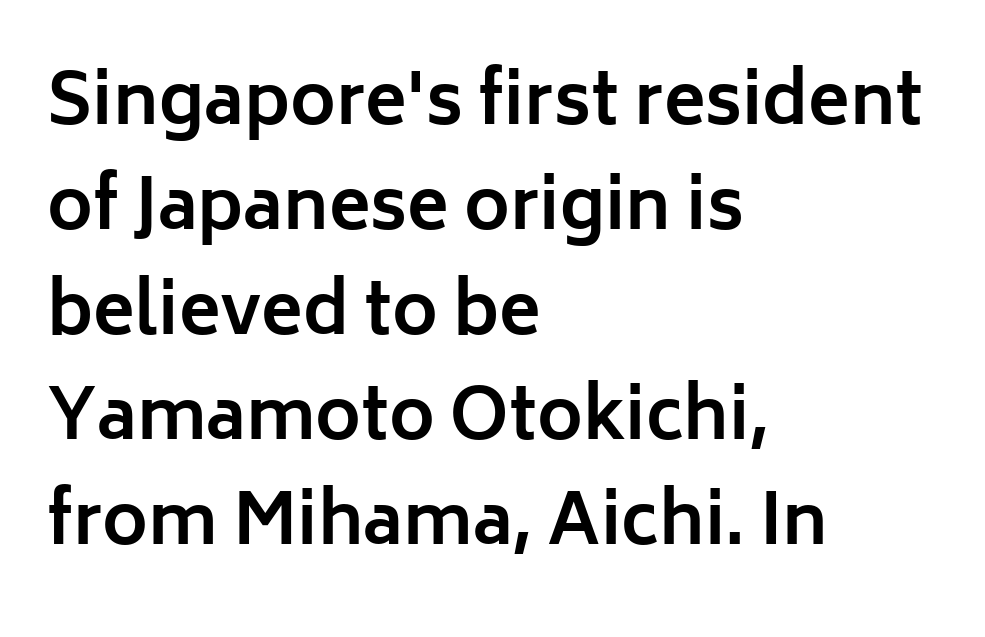
This is the regular roman posture of the typeface. The letters carry no serifs — their stems end cleanly without finishing strokes. Alignment: flush left. Descenders are the only things crossing below the line.
